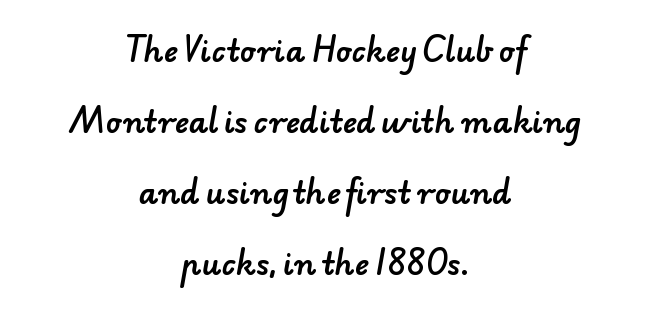
Nothing sits at the stroke ends, so this counts as sans-serif. Glance below the letters and you will spot only blank space. Summary of vertical rhythm: relaxed, with wide interline spacing. Inter-character spacing is left at the font's built-in metrics.
